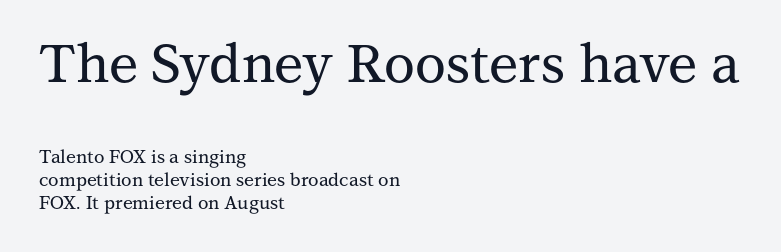
Q: Is the text italic (slanted)? A: No, it is upright.
Q: Is the typeface a serif or a sans-serif typeface? A: Serif.
Q: Is the text underlined? A: No.
Q: How is the paragraph aligned? A: Left-aligned.
Q: Is the spacing between letters normal or unusually wide? A: Normal.
Q: Is the spacing between lines tight, normal or loose? A: Normal.
Q: Which block of text is set in a larger size, the first (top) or the second (bottom)? A: The first (top) one.
Q: Width (condensed, normal, or wide)? A: Normal.
Q: Stroke contrast? A: Medium.
Q: x-height? A: Medium.
Q: Monospaced? A: No.
